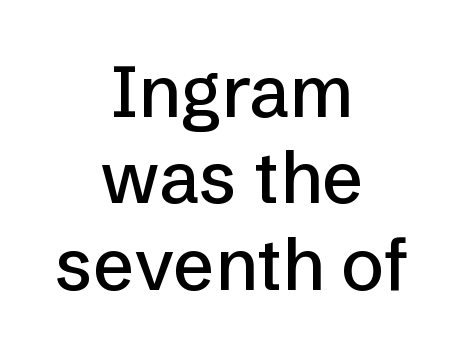
Q: Is the text italic (slanted)? A: No, it is upright.
Q: Is the typeface a serif or a sans-serif typeface? A: Sans-serif.
Q: Is the text underlined? A: No.
Q: How is the paragraph aligned? A: Centered.
Q: Is the spacing between letters normal or unusually wide? A: Normal.
Q: Width (condensed, normal, or wide)? A: Normal.
Q: Stroke contrast? A: Low.
Q: x-height? A: Medium.
Q: Monospaced? A: No.
